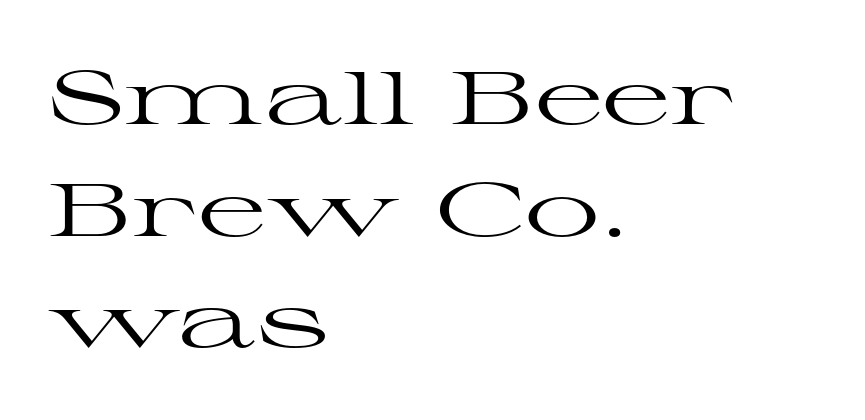
Q: Is the text bold? A: No.
Q: Is the text italic (slanted)? A: No, it is upright.
Q: Is the typeface a serif or a sans-serif typeface? A: Serif.
Q: Is the text underlined? A: No.
Q: How is the paragraph aligned? A: Left-aligned.
Q: Is the spacing between letters normal or unusually wide? A: Normal.
Q: Is the spacing between lines tight, normal or loose? A: Normal.
Q: Width (condensed, normal, or wide)? A: Wide.
Q: Stroke contrast? A: High.
Q: x-height? A: Medium.
Q: Monospaced? A: No.
